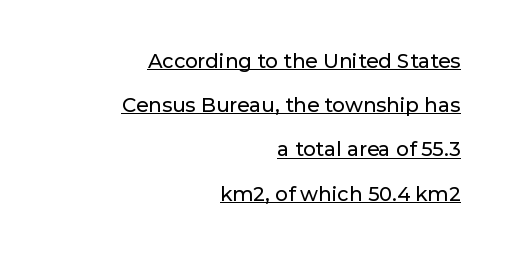
The image shows 20 px text type, upright; set right-aligned, loose line spacing (2.21x), normal letter spacing, underlined.
